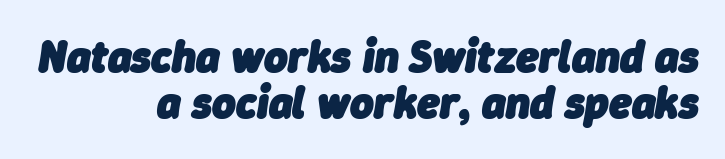
The letters are slanted; this is an italic face. The space between consecutive lines is stingy. Characters follow at the spacing the type designer built in. Here the designer chose a conventional face with non-uniform glyph widths. The specimen omits any rule beneath the text block's lines.
